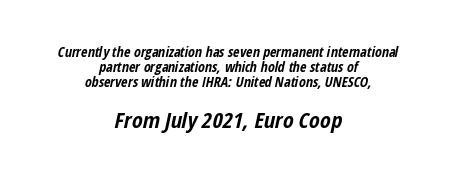
Q: Is the text bold? A: Yes.
Q: Is the text italic (slanted)? A: Yes, it leans right by about 12 degrees.
Q: Is the text underlined? A: No.
Q: How is the paragraph aligned? A: Centered.
Q: Is the spacing between letters normal or unusually wide? A: Normal.
Q: Is the spacing between lines tight, normal or loose? A: Tight.
Q: Which block of text is set in a larger size, the first (top) or the second (bottom)? A: The second (bottom) one.
